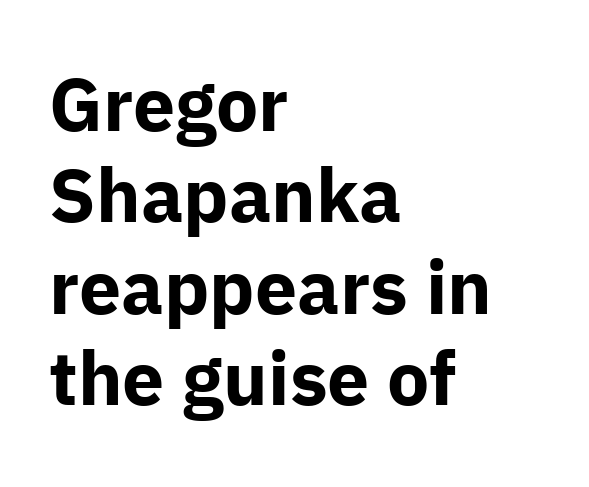
The image shows 75 px bold sans-serif type, upright; set left-aligned, line spacing 1.22x, normal letter spacing, not underlined; low stroke contrast and a medium x-height.
